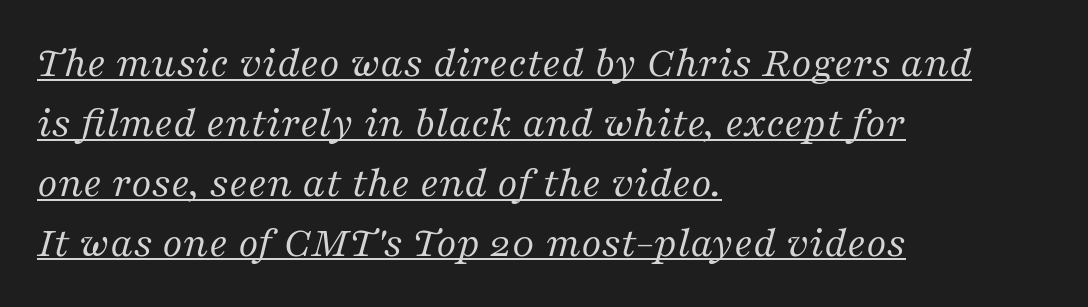
The image shows 44 px regular-weight serif type, italic (leaning right); set left-aligned, normal line spacing (1.36x), normal letter spacing, underlined; medium stroke contrast and a medium x-height.
